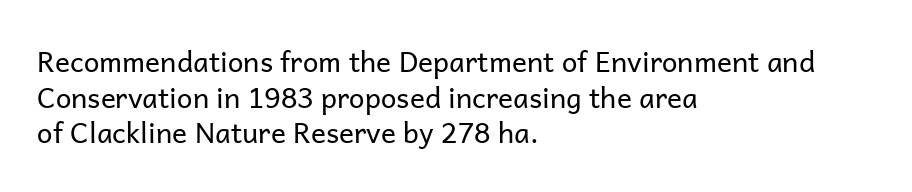
Q: Is the text bold? A: No.
Q: Is the text italic (slanted)? A: No, it is upright.
Q: Is the typeface a serif or a sans-serif typeface? A: Sans-serif.
Q: Is the text underlined? A: No.
Q: How is the paragraph aligned? A: Left-aligned.
Q: Is the spacing between letters normal or unusually wide? A: Normal.
Q: Is the spacing between lines tight, normal or loose? A: Normal.
Q: Width (condensed, normal, or wide)? A: Normal.
Q: Stroke contrast? A: Low.
Q: x-height? A: Medium.
Q: Monospaced? A: No.
